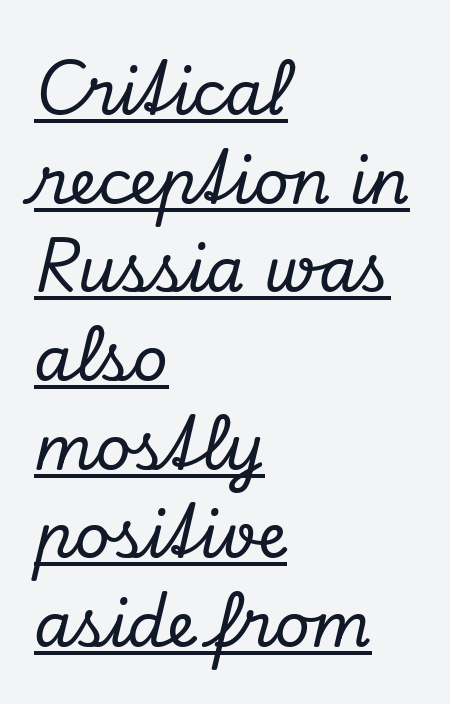
{"serif": "yes", "italic": "yes", "lean": "right", "slant_degrees": 13, "width": "normal", "stroke_contrast": "low", "x_height": "small", "monospaced": "no", "underline": "yes", "align": "left", "line_spacing": "normal", "line_spacing_ratio": 1.43, "letter_spacing": "normal", "letter_spacing_em": 0.0, "glyph_px": 62}
